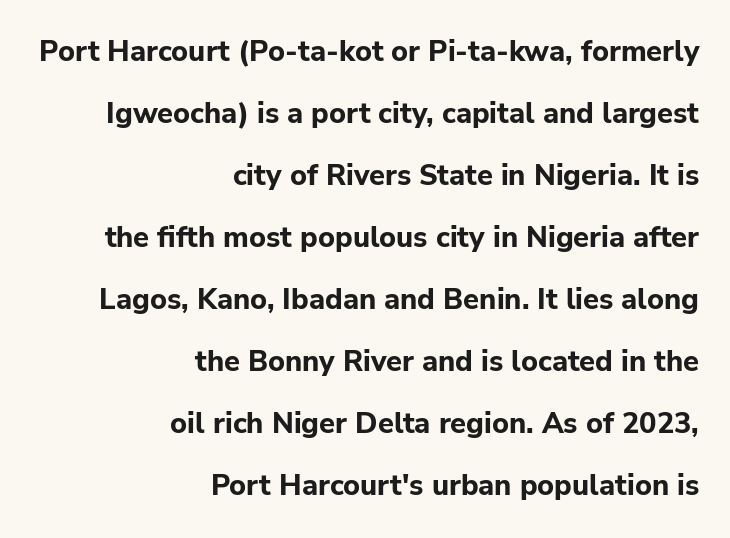
The image shows 29 px bold sans-serif type, upright; set right-aligned, loose line spacing (2.14x), normal letter spacing, not underlined; low stroke contrast and a medium x-height.
